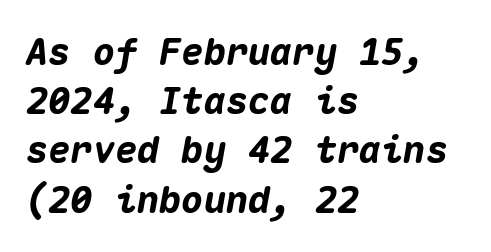
Italic: yes, the glyphs are oblique. The letters march in equal steps, a hallmark of fixed-pitch type. Underlining? Definitely not there. In terms of weight, the rendering is a true, heavy bold. Reading down the block, your eye returns to a fixed left position each line. Look at the tracking — it's just the regular setting, nothing added.
